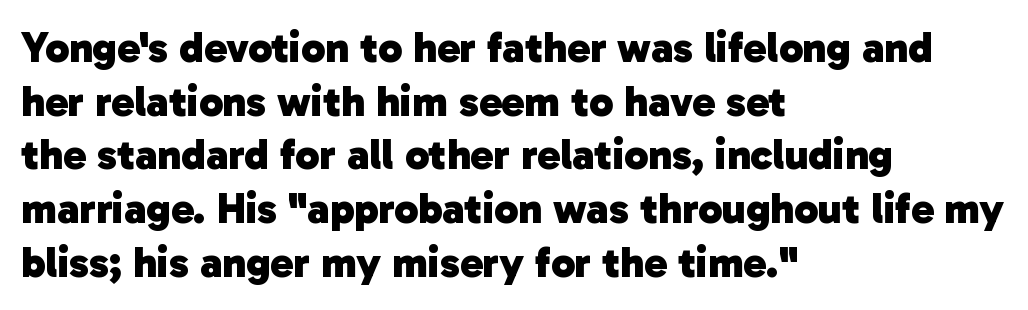
Q: Is the text bold? A: Yes.
Q: Is the typeface a serif or a sans-serif typeface? A: Sans-serif.
Q: Is the text underlined? A: No.
Q: How is the paragraph aligned? A: Left-aligned.
Q: Is the spacing between letters normal or unusually wide? A: Normal.
Q: Is the spacing between lines tight, normal or loose? A: Normal.
Q: Width (condensed, normal, or wide)? A: Normal.
Q: Stroke contrast? A: Low.
Q: x-height? A: Medium.
Q: Monospaced? A: No.
